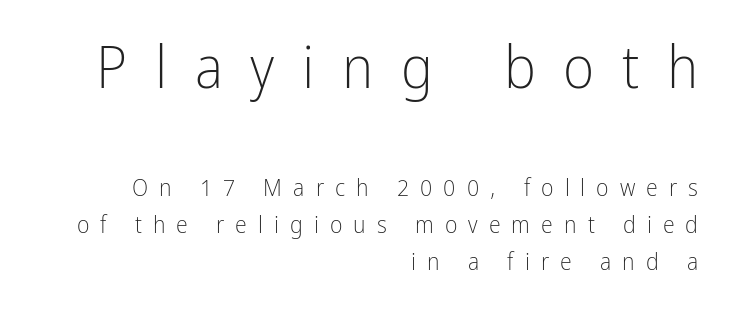
The image shows 60 px light, condensed sans-serif type, upright; set right-aligned, normal line spacing (1.54x), unusually wide letter spacing (+0.46 em), not underlined; the first (top) block is 2.5x larger; low stroke contrast and a medium x-height.
